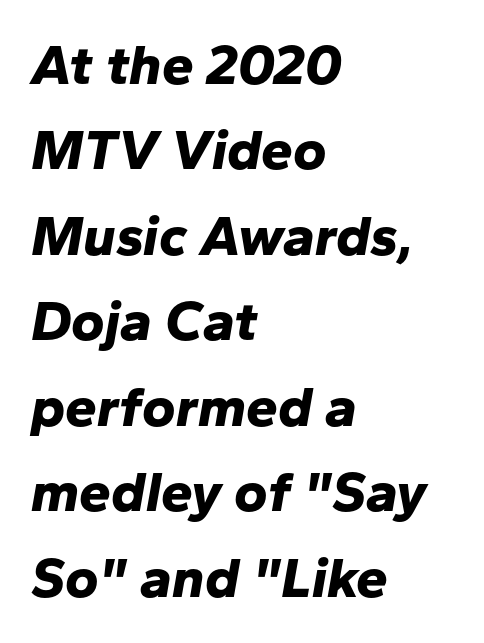
Q: Is the text bold? A: Yes.
Q: Is the text italic (slanted)? A: Yes, it leans right by about 10 degrees.
Q: Is the text underlined? A: No.
Q: How is the paragraph aligned? A: Left-aligned.
Q: Is the spacing between letters normal or unusually wide? A: Normal.
Q: Is the spacing between lines tight, normal or loose? A: Normal.
Q: Width (condensed, normal, or wide)? A: Normal.
Q: Stroke contrast? A: Low.
Q: x-height? A: Medium.
Q: Monospaced? A: No.
